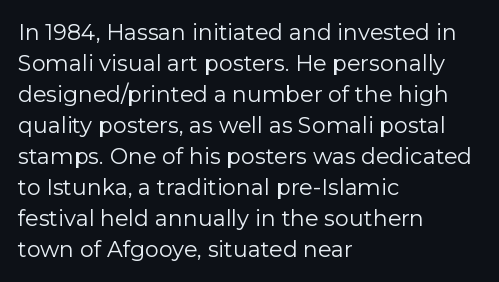
Q: Is the text bold? A: No.
Q: Is the text italic (slanted)? A: No, it is upright.
Q: Is the text underlined? A: No.
Q: How is the paragraph aligned? A: Left-aligned.
Q: Is the spacing between letters normal or unusually wide? A: Normal.
Q: Is the spacing between lines tight, normal or loose? A: Normal.
